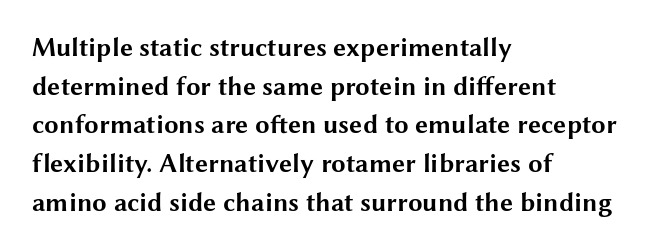
Leading: standard. Glyph-to-glyph distance matches everyday printed text. The face used here has the dense, thick strokes of a bold. These lines stack with their left ends in a neat column.
